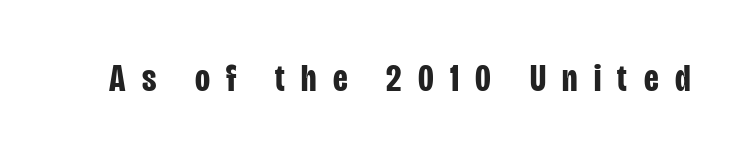
Q: Is the text bold? A: Yes.
Q: Is the text italic (slanted)? A: No, it is upright.
Q: Is the typeface a serif or a sans-serif typeface? A: Sans-serif.
Q: Is the text underlined? A: No.
Q: Is the spacing between letters normal or unusually wide? A: Unusually wide.
Q: Width (condensed, normal, or wide)? A: Condensed.
Q: Stroke contrast? A: Low.
Q: x-height? A: Large.
Q: Monospaced? A: No.
